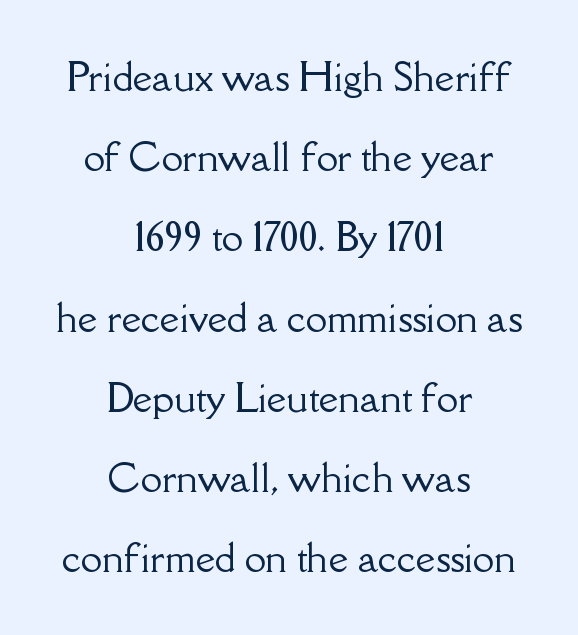
{"serif": "yes", "italic": "no", "width": "normal", "stroke_contrast": "low", "x_height": "small", "monospaced": "no", "underline": "no", "align": "center", "line_spacing": "loose", "line_spacing_ratio": 2.11, "letter_spacing": "normal", "letter_spacing_em": 0.0, "glyph_px": 38}
